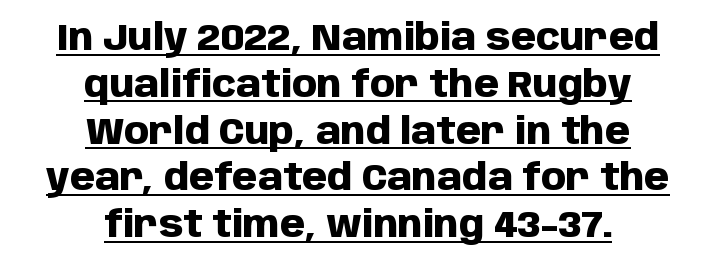
The image shows 36 px heavy sans-serif type, upright; set centered, normal line spacing (1.3x), normal letter spacing, underlined; low stroke contrast and a large x-height.
